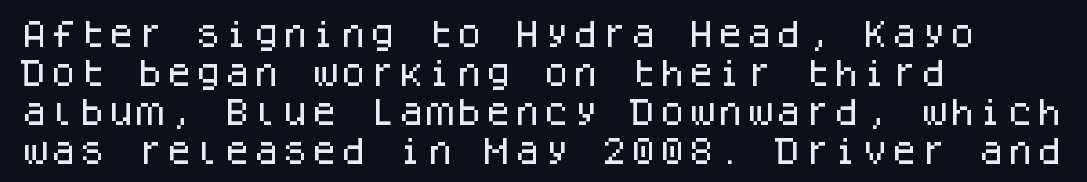
Q: Is the text italic (slanted)? A: No, it is upright.
Q: Is the typeface a serif or a sans-serif typeface? A: Sans-serif.
Q: Is the text underlined? A: No.
Q: How is the paragraph aligned? A: Left-aligned.
Q: Is the spacing between letters normal or unusually wide? A: Normal.
Q: Is the spacing between lines tight, normal or loose? A: Normal.
Q: Width (condensed, normal, or wide)? A: Normal.
Q: Stroke contrast? A: Low.
Q: x-height? A: Large.
Q: Monospaced? A: Yes.
